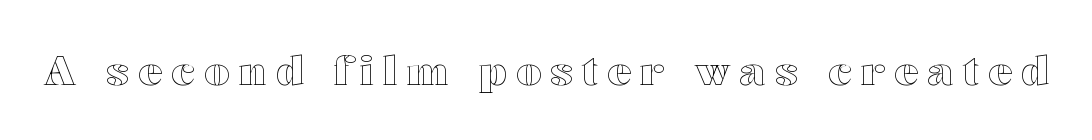
{"italic": "no", "width": "wide", "x_height": "medium", "monospaced": "no", "underline": "no", "letter_spacing": "wide", "letter_spacing_em": 0.23, "glyph_px": 40}
